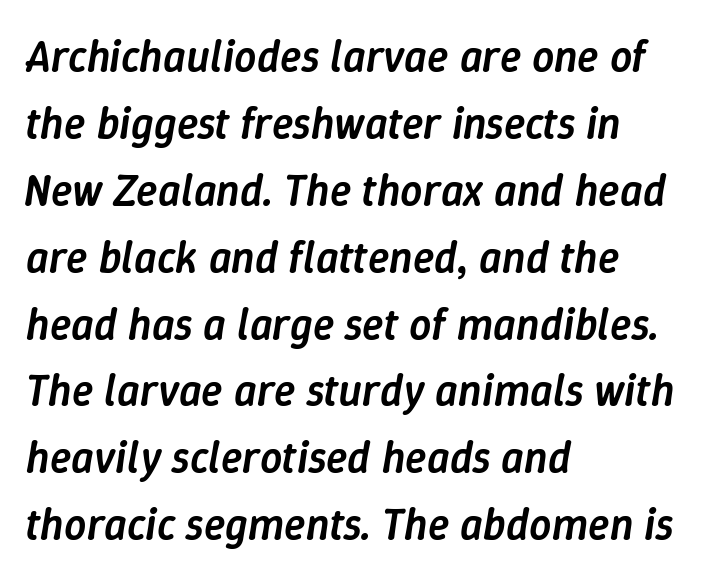
Q: Is the text bold? A: Semi-bold.
Q: Is the text italic (slanted)? A: Yes, it leans right by about 9 degrees.
Q: Is the text underlined? A: No.
Q: How is the paragraph aligned? A: Left-aligned.
Q: Is the spacing between letters normal or unusually wide? A: Normal.
Q: Is the spacing between lines tight, normal or loose? A: Normal.
Q: Width (condensed, normal, or wide)? A: Normal.
Q: Stroke contrast? A: Low.
Q: x-height? A: Medium.
Q: Monospaced? A: No.
